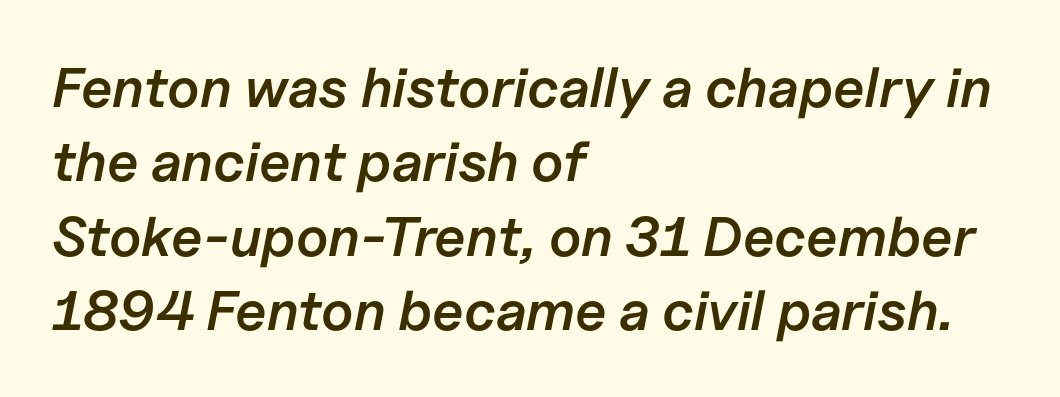
Varying glyph widths throughout — classic text-font behaviour. The leading is moderate, giving the passage an even texture. Italic: yes, the glyphs are oblique. The passage shown is not underscored anywhere. Line beginnings align vertically; line endings do not. The face used here is rendered with its standard letterfit.
